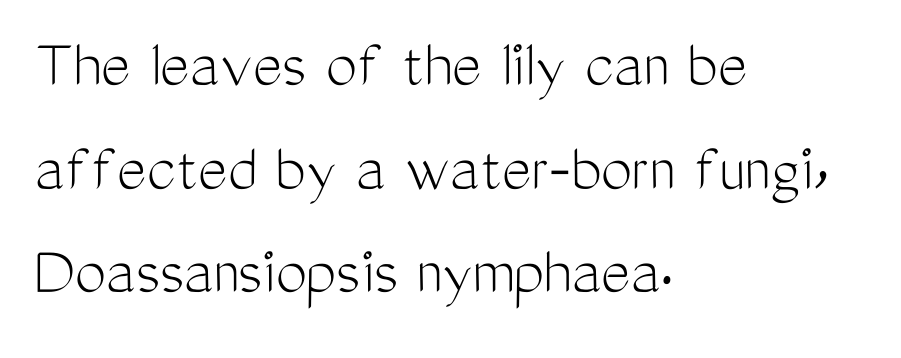
Q: Is the text bold? A: No.
Q: Is the text italic (slanted)? A: No, it is upright.
Q: Is the typeface a serif or a sans-serif typeface? A: Sans-serif.
Q: Is the text underlined? A: No.
Q: How is the paragraph aligned? A: Left-aligned.
Q: Is the spacing between letters normal or unusually wide? A: Normal.
Q: Is the spacing between lines tight, normal or loose? A: Normal.
Q: Width (condensed, normal, or wide)? A: Condensed.
Q: Stroke contrast? A: Medium.
Q: x-height? A: Medium.
Q: Monospaced? A: No.
